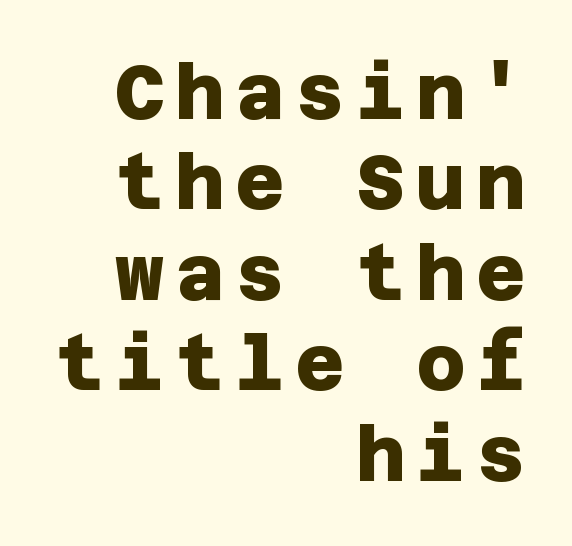
Q: Is the text bold? A: Yes.
Q: Is the typeface a serif or a sans-serif typeface? A: Sans-serif.
Q: Is the text underlined? A: No.
Q: How is the paragraph aligned? A: Right-aligned.
Q: Width (condensed, normal, or wide)? A: Normal.
Q: Stroke contrast? A: Low.
Q: x-height? A: Large.
